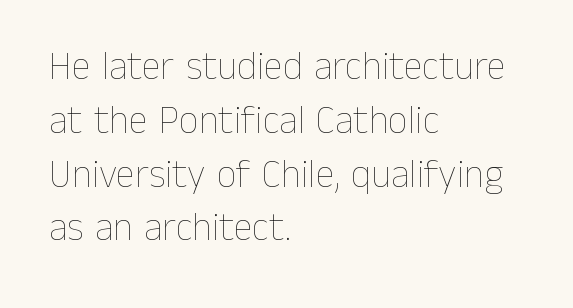
Stems here are at most as thick as an everyday book face. Casual observation: everything's shoved over to the left. The gaps between neighbouring characters are ordinary and unremarkable. A normal amount of white space separates one row of letters from the next. A bare baseline throughout the passage. When letters stand straight like this, we call the style roman or upright.
